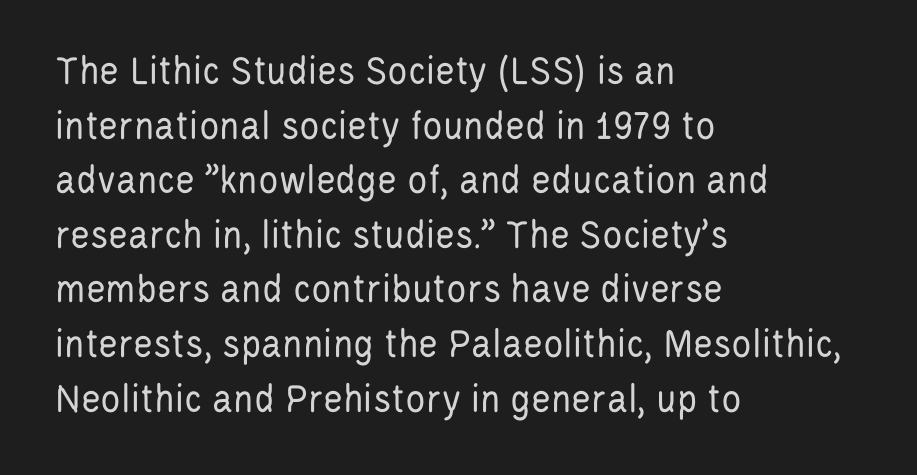
{"serif": "no", "italic": "no", "bold": "no", "weight": "regular", "width": "condensed", "stroke_contrast": "low", "x_height": "large", "monospaced": "no", "underline": "no", "align": "left", "line_spacing": "normal", "line_spacing_ratio": 1.3, "letter_spacing": "normal", "letter_spacing_em": 0.0, "glyph_px": 42}
